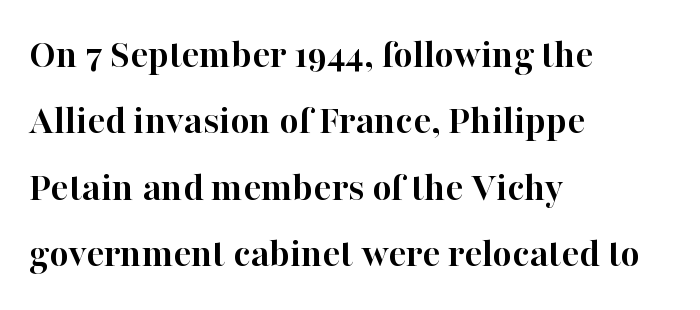
The image shows 42 px semibold serif type, upright; set left-aligned, normal line spacing (1.58x), normal letter spacing, not underlined; high stroke contrast and a medium x-height.
